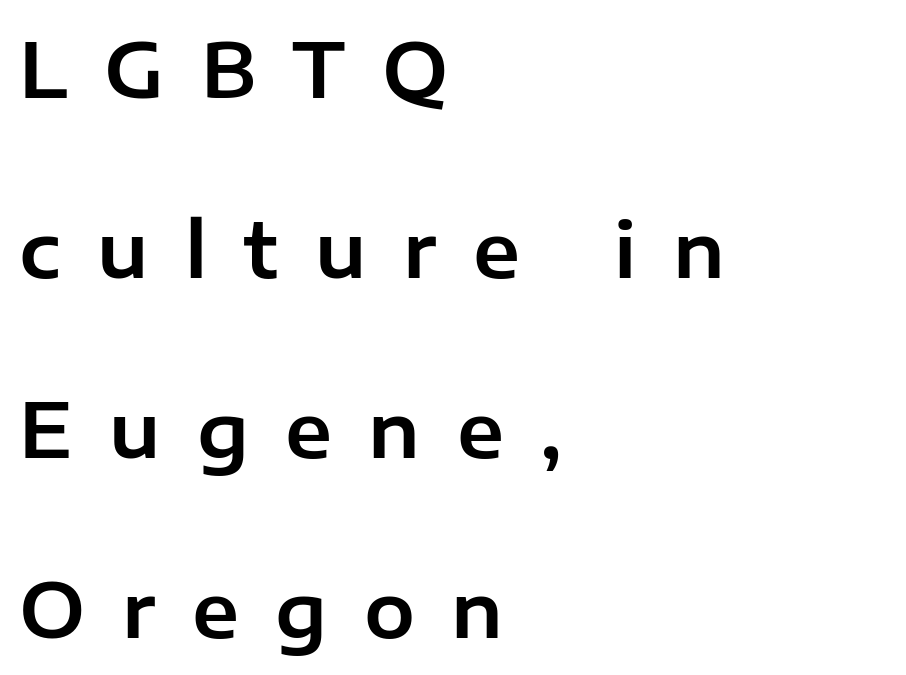
A typesetter would call this proportional, since set widths differ per character. The vertical gap from one line to the next is large. Is this a sans? Yes — the strokes have no serifs. In terms of letterspacing, this is a distinctly airy, spread setting.
